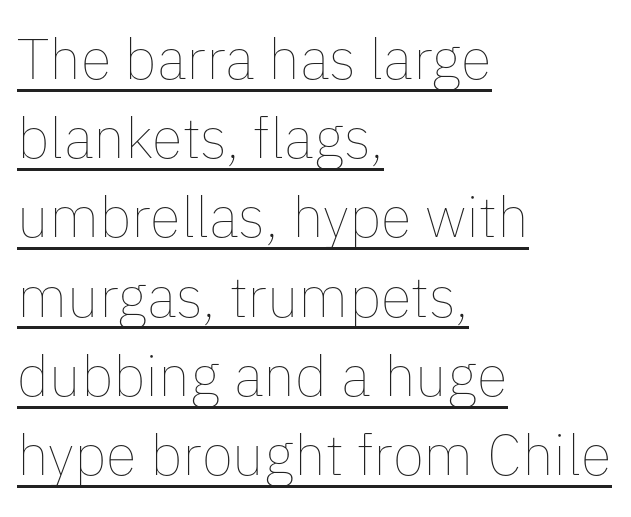
Q: Is the text bold? A: No.
Q: Is the text italic (slanted)? A: No, it is upright.
Q: Is the text underlined? A: Yes.
Q: How is the paragraph aligned? A: Left-aligned.
Q: Is the spacing between letters normal or unusually wide? A: Normal.
Q: Is the spacing between lines tight, normal or loose? A: Normal.
Q: Width (condensed, normal, or wide)? A: Normal.
Q: Stroke contrast? A: Low.
Q: x-height? A: Medium.
Q: Monospaced? A: No.
